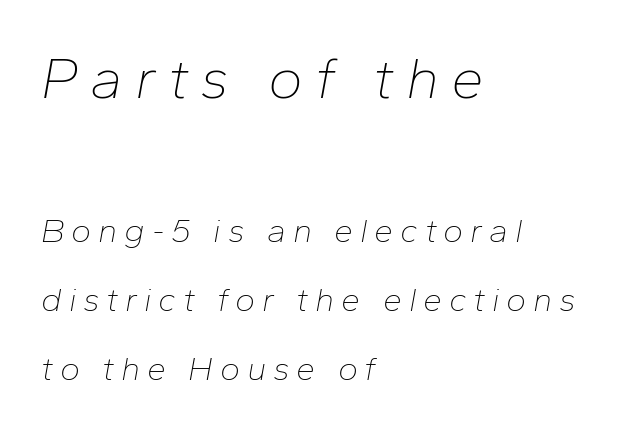
{"italic": "yes", "lean": "right", "slant_degrees": 10, "bold": "no", "weight": "thin", "width": "normal", "stroke_contrast": "low", "x_height": "medium", "monospaced": "no", "underline": "no", "align": "left", "line_spacing": "loose", "line_spacing_ratio": 2.04, "letter_spacing": "wide", "letter_spacing_em": 0.2, "larger_block": "first", "size_ratio": 1.74, "glyph_px": 59}
